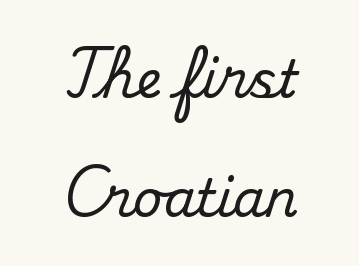
{"serif": "yes", "width": "normal", "stroke_contrast": "medium", "x_height": "small", "monospaced": "no", "underline": "no", "align": "center", "line_spacing": "loose", "line_spacing_ratio": 2.33, "letter_spacing": "normal", "letter_spacing_em": 0.0, "glyph_px": 51}
